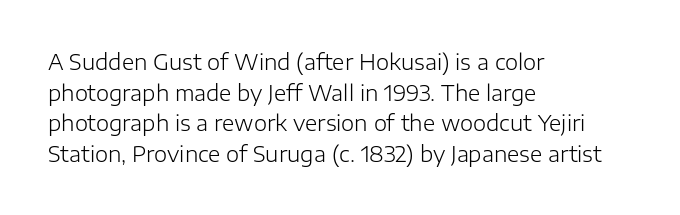
The image shows 21 px text type, upright; set left-aligned, normal line spacing (1.46x), normal letter spacing, not underlined.
